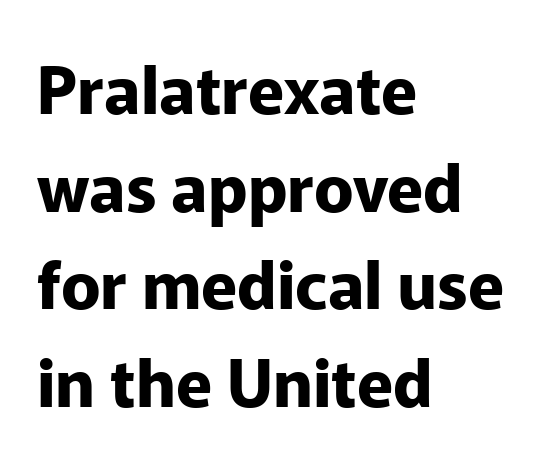
{"serif": "no", "italic": "no", "bold": "yes", "weight": "bold", "width": "normal", "stroke_contrast": "low", "x_height": "medium", "monospaced": "no", "underline": "no", "align": "left", "line_spacing": "normal", "line_spacing_ratio": 1.48, "letter_spacing": "normal", "letter_spacing_em": 0.0, "glyph_px": 66}
